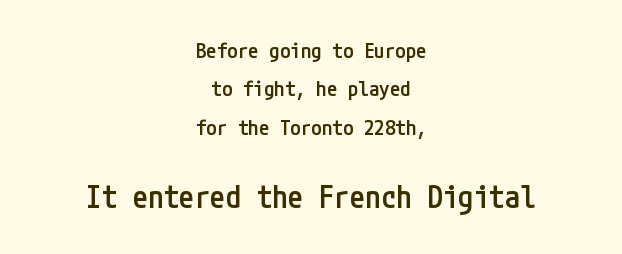
Q: Is the text bold? A: Semi-bold.
Q: Is the text italic (slanted)? A: No, it is upright.
Q: Is the typeface a serif or a sans-serif typeface? A: Sans-serif.
Q: Is the text underlined? A: No.
Q: How is the paragraph aligned? A: Centered.
Q: Is the spacing between letters normal or unusually wide? A: Normal.
Q: Which block of text is set in a larger size, the first (top) or the second (bottom)? A: The second (bottom) one.
Q: Width (condensed, normal, or wide)? A: Condensed.
Q: Stroke contrast? A: Low.
Q: x-height? A: Medium.
